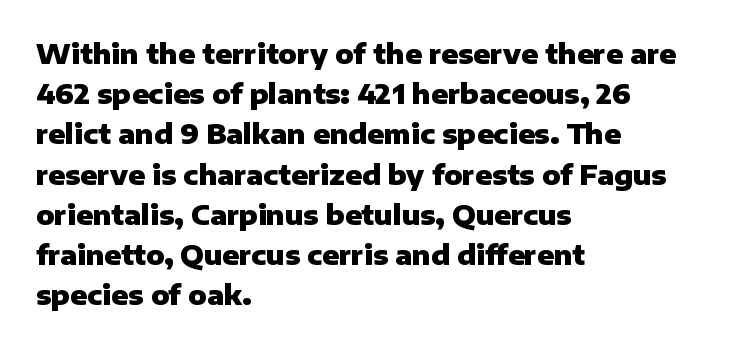
The image shows 27 px bold type, upright; set left-aligned, normal line spacing (1.49x), normal letter spacing, not underlined.
